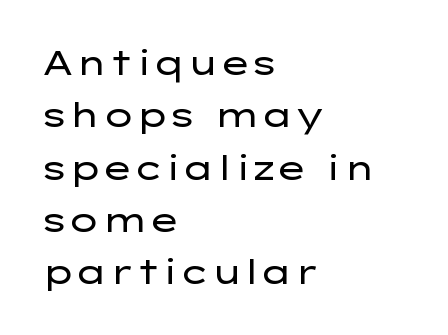
The image shows 34 px regular-weight, wide sans-serif type, upright; set left-aligned, normal line spacing (1.54x), normal letter spacing, not underlined; low stroke contrast and a medium x-height.
